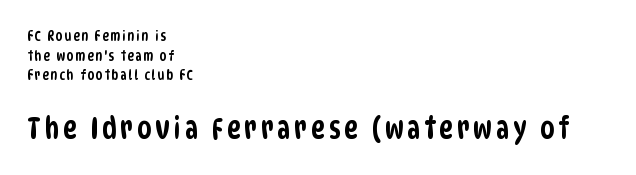
The image shows 30 px condensed sans-serif type; set left-aligned, normal line spacing (1.41x), not underlined; the second (bottom) block is 2.14x larger; low stroke contrast and a large x-height.
